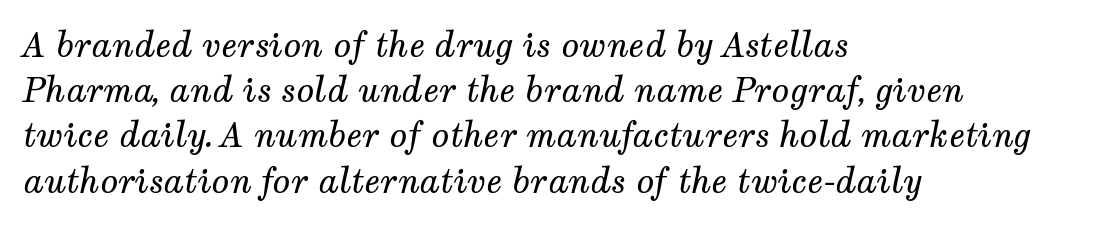
{"serif": "yes", "italic": "yes", "lean": "right", "slant_degrees": 12, "bold": "no", "weight": "regular", "width": "normal", "stroke_contrast": "medium", "x_height": "medium", "monospaced": "no", "underline": "no", "align": "left", "line_spacing": "normal", "line_spacing_ratio": 1.37, "letter_spacing": "normal", "letter_spacing_em": 0.0, "glyph_px": 33}
